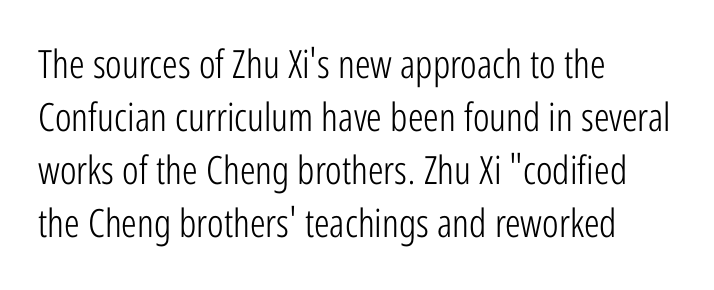
A student would call this left alignment; a typographer would say flush left, rag right. This sample has the flowing, uneven cadence of proportional lettering. A bare baseline throughout the passage. Italic: no, the glyphs are upright roman. Spacing between characters is what you'd get straight out of the box. A typesetter would call this leading conventional body-copy spacing.
